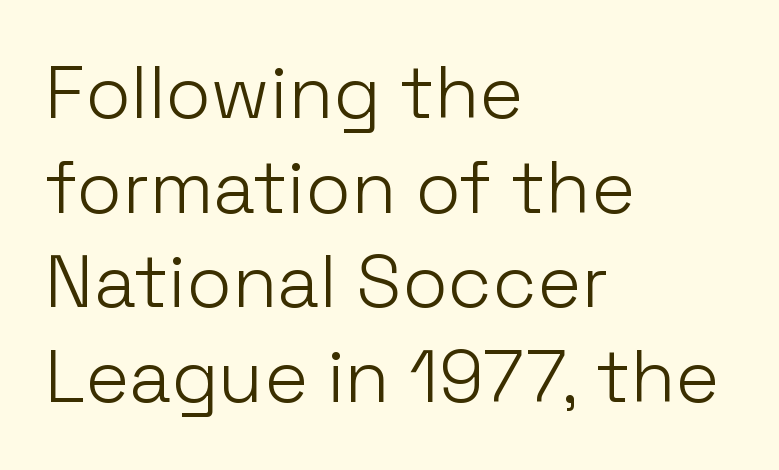
Q: Is the text bold? A: No.
Q: Is the text italic (slanted)? A: No, it is upright.
Q: Is the typeface a serif or a sans-serif typeface? A: Sans-serif.
Q: Is the text underlined? A: No.
Q: How is the paragraph aligned? A: Left-aligned.
Q: Is the spacing between letters normal or unusually wide? A: Normal.
Q: Is the spacing between lines tight, normal or loose? A: Normal.
Q: Width (condensed, normal, or wide)? A: Normal.
Q: Stroke contrast? A: Low.
Q: x-height? A: Medium.
Q: Monospaced? A: No.
